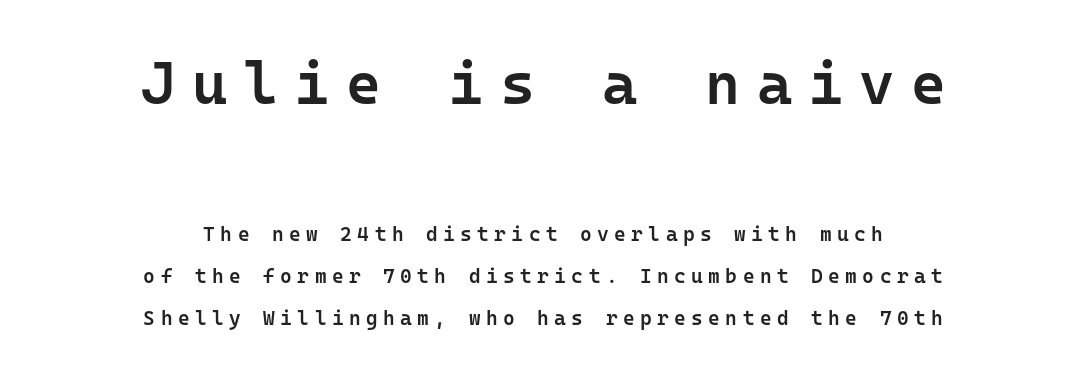
Q: Is the text bold? A: Semi-bold.
Q: Is the text italic (slanted)? A: No, it is upright.
Q: Is the typeface a serif or a sans-serif typeface? A: Sans-serif.
Q: Is the text underlined? A: No.
Q: How is the paragraph aligned? A: Centered.
Q: Is the spacing between letters normal or unusually wide? A: Unusually wide.
Q: Is the spacing between lines tight, normal or loose? A: Loose.
Q: Which block of text is set in a larger size, the first (top) or the second (bottom)? A: The first (top) one.
Q: Width (condensed, normal, or wide)? A: Normal.
Q: Stroke contrast? A: Low.
Q: x-height? A: Medium.
Q: Monospaced? A: Yes.
